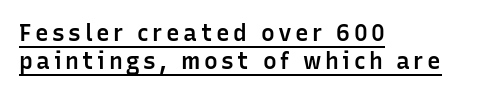
Q: Is the text bold? A: Semi-bold.
Q: Is the text italic (slanted)? A: No, it is upright.
Q: Is the text underlined? A: Yes.
Q: How is the paragraph aligned? A: Left-aligned.
